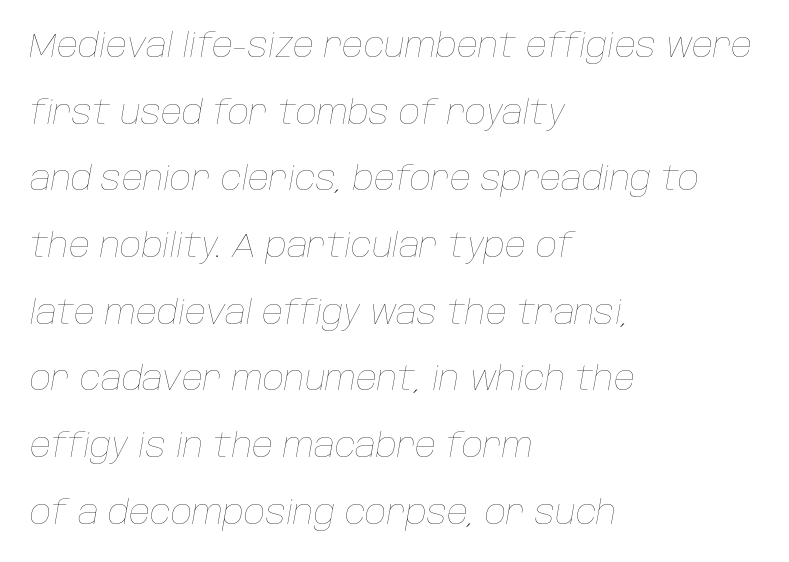
The image shows 33 px thin type, italic (leaning right); set left-aligned, loose line spacing (2.02x), normal letter spacing, not underlined; low stroke contrast and a large x-height.
